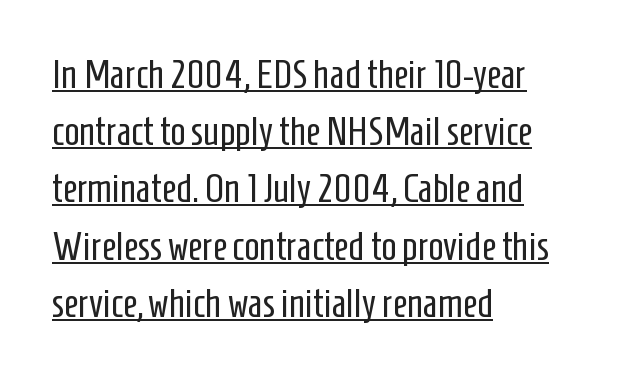
The image shows 40 px regular-weight, condensed sans-serif type, upright; set left-aligned, normal line spacing (1.43x), normal letter spacing, underlined; low stroke contrast and a medium x-height.
